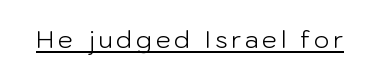
Q: Is the text bold? A: No.
Q: Is the text italic (slanted)? A: No, it is upright.
Q: Is the text underlined? A: Yes.
